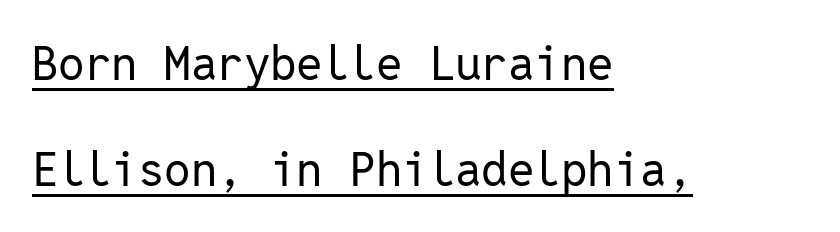
Q: Is the text bold? A: No.
Q: Is the text italic (slanted)? A: No, it is upright.
Q: Is the typeface a serif or a sans-serif typeface? A: Sans-serif.
Q: Is the text underlined? A: Yes.
Q: How is the paragraph aligned? A: Left-aligned.
Q: Is the spacing between letters normal or unusually wide? A: Normal.
Q: Is the spacing between lines tight, normal or loose? A: Loose.
Q: Width (condensed, normal, or wide)? A: Normal.
Q: Stroke contrast? A: Low.
Q: x-height? A: Medium.
Q: Monospaced? A: Yes.
